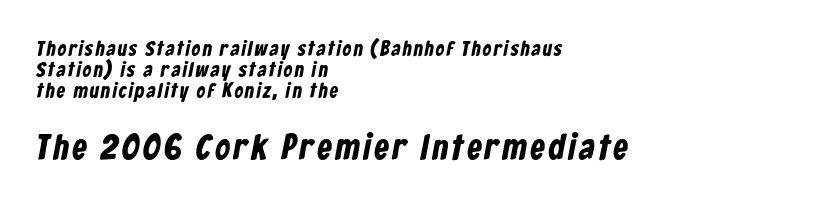
Q: Is the text bold? A: Yes.
Q: Is the typeface a serif or a sans-serif typeface? A: Sans-serif.
Q: Is the text underlined? A: No.
Q: How is the paragraph aligned? A: Left-aligned.
Q: Is the spacing between lines tight, normal or loose? A: Tight.
Q: Which block of text is set in a larger size, the first (top) or the second (bottom)? A: The second (bottom) one.
Q: Width (condensed, normal, or wide)? A: Condensed.
Q: Stroke contrast? A: Low.
Q: x-height? A: Medium.
Q: Monospaced? A: No.
